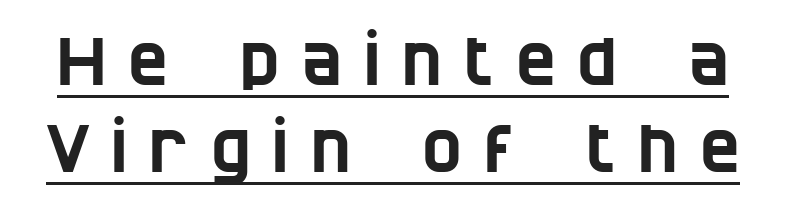
Q: Is the typeface a serif or a sans-serif typeface? A: Sans-serif.
Q: Is the text underlined? A: Yes.
Q: Is the spacing between letters normal or unusually wide? A: Unusually wide.
Q: Is the spacing between lines tight, normal or loose? A: Normal.
Q: Width (condensed, normal, or wide)? A: Condensed.
Q: Stroke contrast? A: Low.
Q: x-height? A: Large.
Q: Monospaced? A: No.
